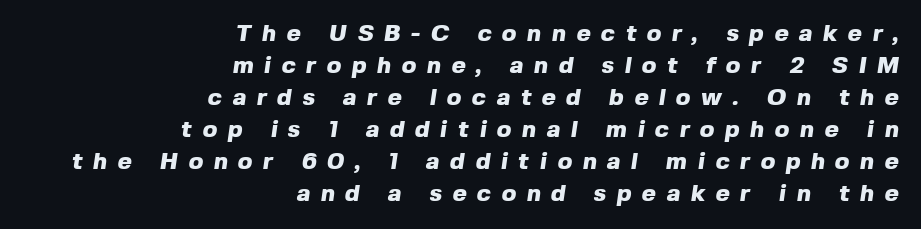
The passage is arranged like a letterhead date or caption credit — flush right. The face used here has the dense, thick strokes of a bold. Does the leading feel generous? No, just average. The specimen omits any rule beneath the text block's lines.
